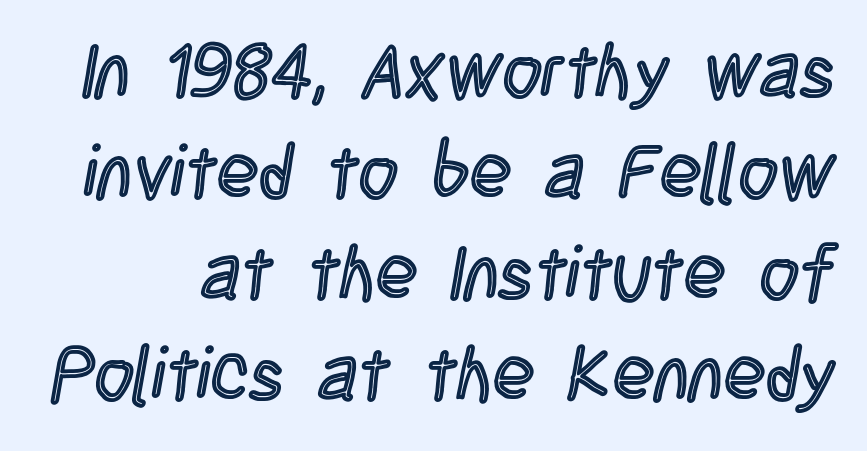
{"width": "condensed", "x_height": "large", "monospaced": "no", "underline": "no", "line_spacing": "normal", "line_spacing_ratio": 1.33, "letter_spacing": "normal", "letter_spacing_em": 0.0, "glyph_px": 76}
